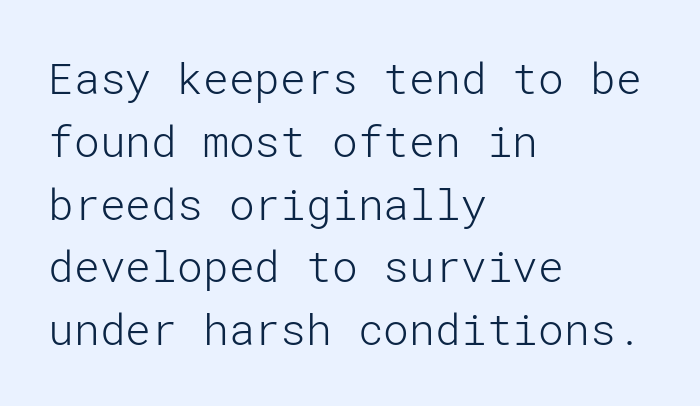
Q: Is the text bold? A: No.
Q: Is the text italic (slanted)? A: No, it is upright.
Q: Is the typeface a serif or a sans-serif typeface? A: Sans-serif.
Q: Is the text underlined? A: No.
Q: How is the paragraph aligned? A: Left-aligned.
Q: Is the spacing between letters normal or unusually wide? A: Normal.
Q: Is the spacing between lines tight, normal or loose? A: Normal.
Q: Width (condensed, normal, or wide)? A: Normal.
Q: Stroke contrast? A: Low.
Q: x-height? A: Medium.
